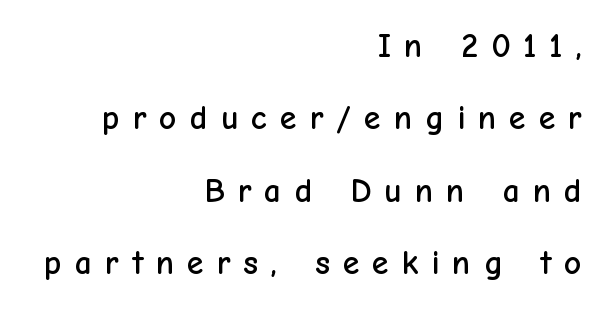
{"serif": "no", "italic": "no", "width": "normal", "stroke_contrast": "low", "x_height": "medium", "monospaced": "no", "underline": "no", "align": "right", "line_spacing": "loose", "line_spacing_ratio": 2.13, "letter_spacing": "wide", "letter_spacing_em": 0.38, "glyph_px": 34}
